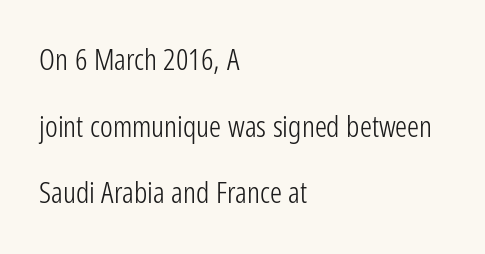
{"serif": "no", "italic": "no", "bold": "no", "weight": "light", "width": "condensed", "stroke_contrast": "low", "x_height": "medium", "monospaced": "no", "underline": "no", "align": "left", "line_spacing": "loose", "line_spacing_ratio": 2.22, "letter_spacing": "normal", "letter_spacing_em": 0.0, "glyph_px": 30}
